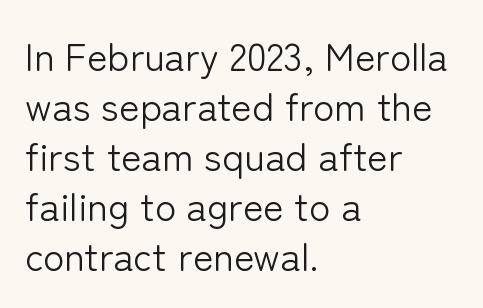
The image shows 39 px light sans-serif type, upright; set left-aligned, normal line spacing (1.28x), normal letter spacing, not underlined; low stroke contrast and a medium x-height.
